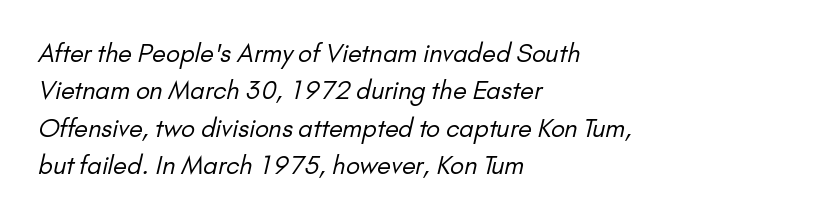
The image shows 25 px text type; set left-aligned, normal line spacing (1.5x), normal letter spacing, not underlined.
